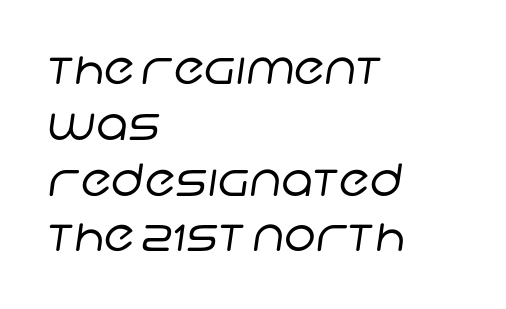
{"serif": "no", "bold": "no", "weight": "regular", "width": "normal", "stroke_contrast": "low", "x_height": "large", "monospaced": "no", "underline": "no", "align": "left", "line_spacing_ratio": 1.24, "letter_spacing": "normal", "letter_spacing_em": 0.0, "glyph_px": 45}
